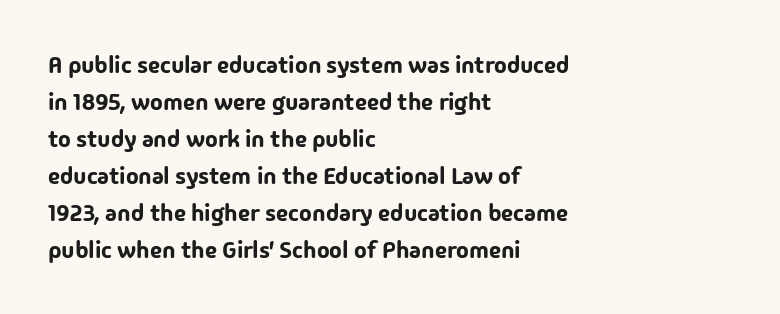
The image shows 24 px text type, upright; set left-aligned, normal line spacing (1.54x), normal letter spacing, not underlined.
